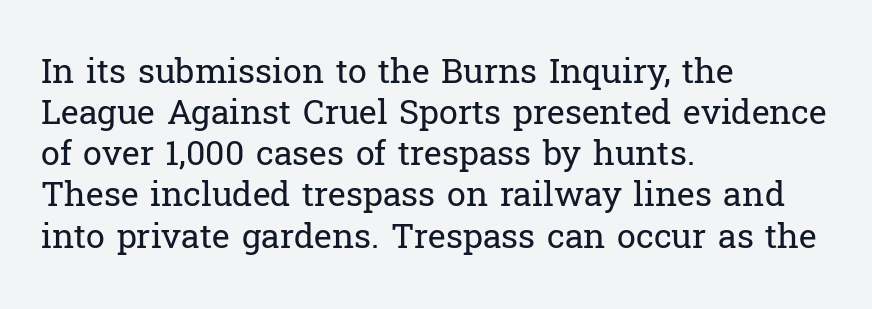
{"serif": "yes", "italic": "no", "bold": "no", "weight": "regular", "width": "normal", "stroke_contrast": "low", "x_height": "medium", "monospaced": "no", "underline": "no", "align": "left", "line_spacing_ratio": 1.21, "letter_spacing": "normal", "letter_spacing_em": 0.0, "glyph_px": 34}
